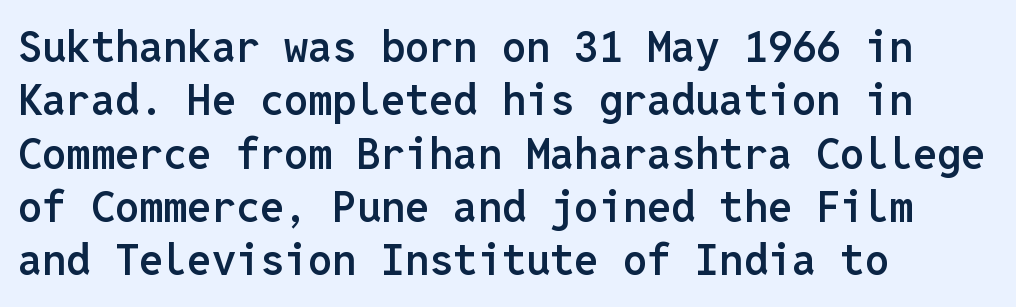
The image shows 43 px semibold sans-serif type, upright, monospaced; set left-aligned, line spacing 1.24x, normal letter spacing, not underlined; low stroke contrast and a medium x-height.
